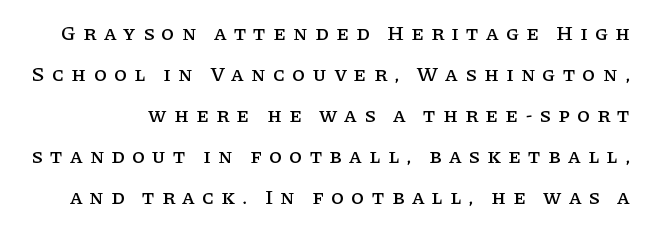
Q: Is the text italic (slanted)? A: No, it is upright.
Q: Is the text underlined? A: No.
Q: Is the spacing between letters normal or unusually wide? A: Unusually wide.
Q: Is the spacing between lines tight, normal or loose? A: Loose.
